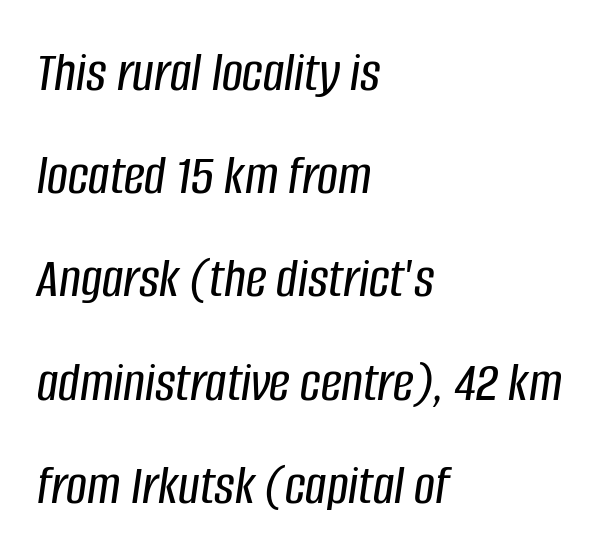
The face used here has a pronounced slope to its letters. Here the designer chose a conventional face with non-uniform glyph widths. Underline: absent. Standard letterfit; no display-style spreading of the glyphs.
